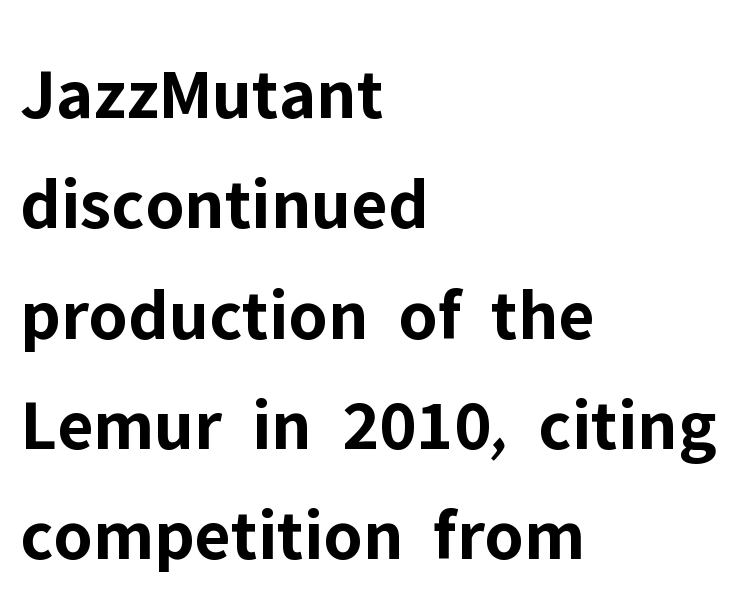
All the whitespace from short lines collects on the right. Inter-character spacing is left at the font's built-in metrics. The passage shown stacks its lines at a standard gap. The font family rendered here belongs to the sans-serif group. Do the characters align in a grid? No, the font is proportional. This is heavy type, rendered in bold.
